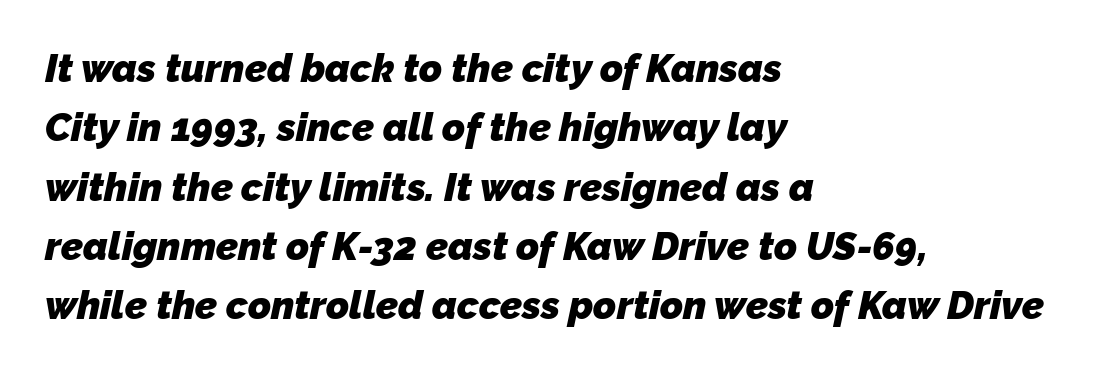
The image shows 39 px heavy sans-serif type; set left-aligned, normal line spacing (1.52x), normal letter spacing, not underlined; low stroke contrast and a medium x-height.
